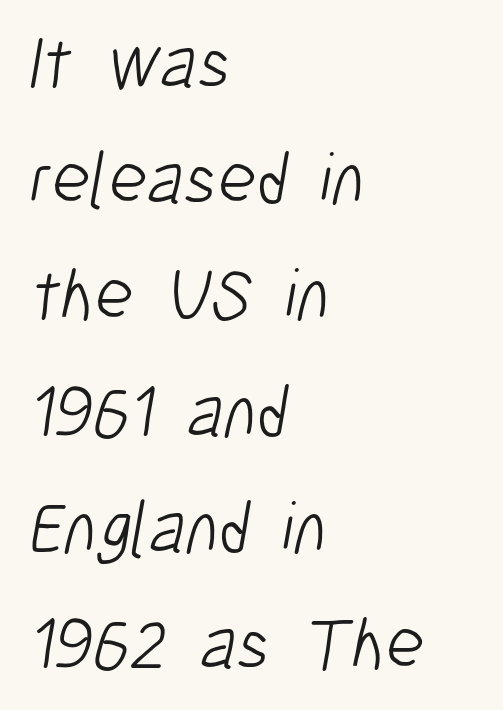
The image shows 74 px light, condensed sans-serif type; set left-aligned, normal line spacing (1.57x), normal letter spacing, not underlined; low stroke contrast and a medium x-height.
